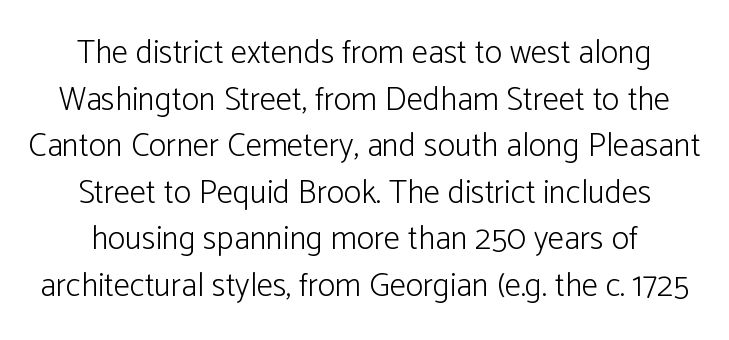
No chunkiness to these letters — they're not bold. The lettering holds an erect, upright posture throughout. The zone under the glyphs is completely vacant. The whitespace from short lines is split evenly between both sides. How are the letters spaced? Ordinarily, with no added tracking.
